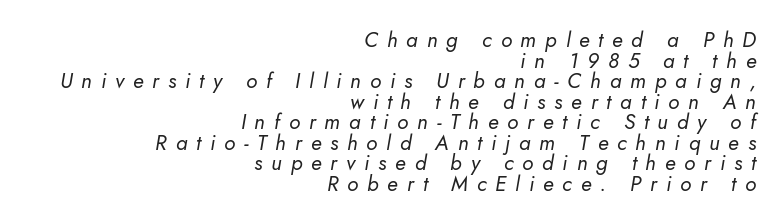
The image shows 21 px text type, italic (leaning right); set right-aligned, tight line spacing (0.98x), unusually wide letter spacing (+0.42 em), not underlined.
